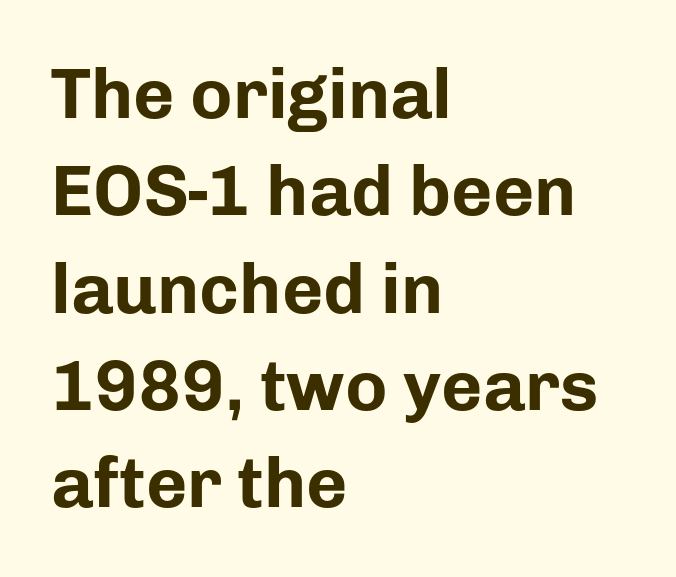
The image shows 71 px bold sans-serif type, upright; set left-aligned, normal line spacing (1.37x), normal letter spacing, not underlined; low stroke contrast and a medium x-height.
